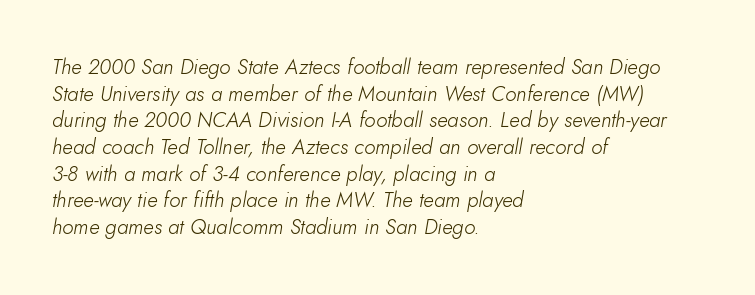
Q: Is the text bold? A: No.
Q: Is the text italic (slanted)? A: Yes, it leans right by about 10 degrees.
Q: Is the text underlined? A: No.
Q: How is the paragraph aligned? A: Left-aligned.
Q: Is the spacing between letters normal or unusually wide? A: Normal.
Q: Is the spacing between lines tight, normal or loose? A: Normal.
